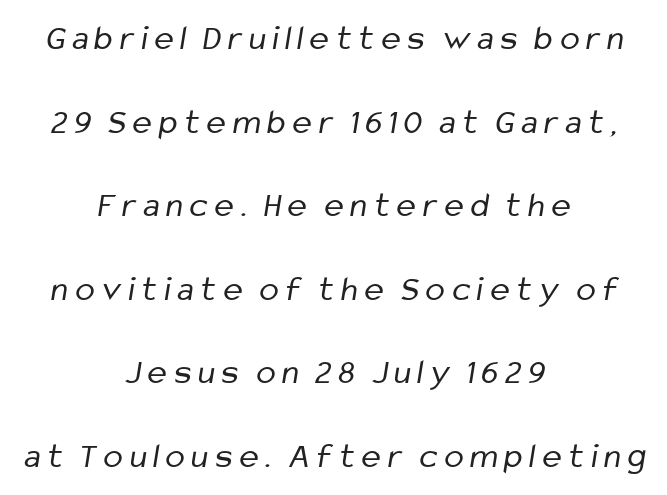
Does the type have serifs? No, each stem ends abruptly. The paragraph has two soft edges and a firm central axis. The passage shown is not underscored anywhere. What's the leading like? Stretched, with rows far apart.
